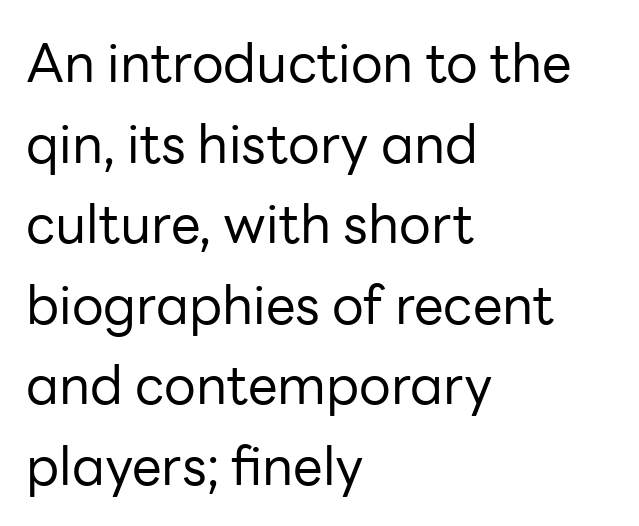
Q: Is the text bold? A: No.
Q: Is the text italic (slanted)? A: No, it is upright.
Q: Is the typeface a serif or a sans-serif typeface? A: Sans-serif.
Q: Is the text underlined? A: No.
Q: How is the paragraph aligned? A: Left-aligned.
Q: Is the spacing between letters normal or unusually wide? A: Normal.
Q: Is the spacing between lines tight, normal or loose? A: Normal.
Q: Width (condensed, normal, or wide)? A: Normal.
Q: Stroke contrast? A: Low.
Q: x-height? A: Medium.
Q: Monospaced? A: No.
